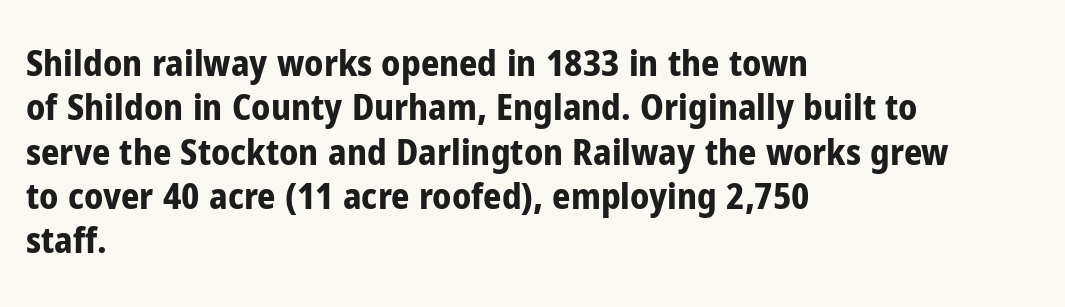
Q: Is the text bold? A: Yes.
Q: Is the text italic (slanted)? A: No, it is upright.
Q: Is the typeface a serif or a sans-serif typeface? A: Sans-serif.
Q: Is the text underlined? A: No.
Q: How is the paragraph aligned? A: Left-aligned.
Q: Is the spacing between letters normal or unusually wide? A: Normal.
Q: Width (condensed, normal, or wide)? A: Condensed.
Q: Stroke contrast? A: Low.
Q: x-height? A: Medium.
Q: Monospaced? A: No.
